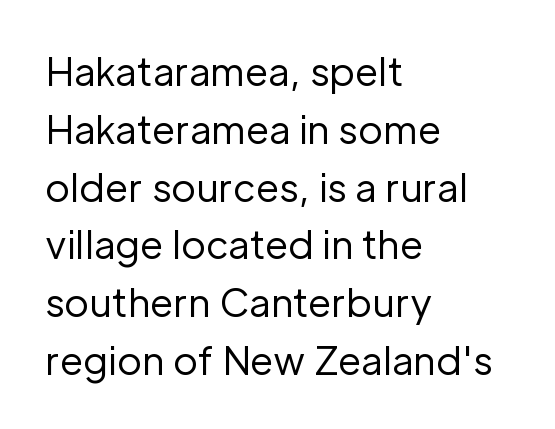
The passage shown is typed in a proportional face where columns would drift. Line starts are locked; line ends wander. The passage shown has conventional tracking throughout. Does the type have serifs? No, each stem ends abruptly. Is there much room between lines? A standard amount, neither cramped nor airy.
